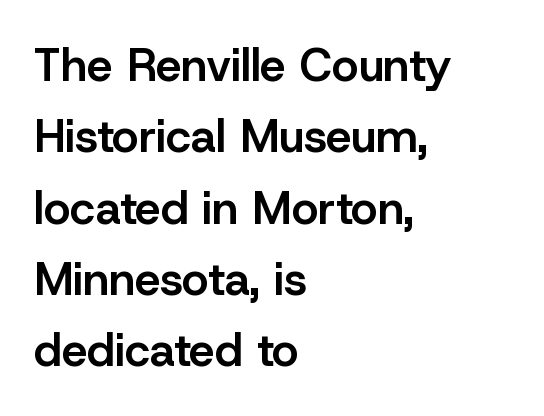
Tracking value appears to be zero — textbook default spacing. Unlike italic type, these characters show no tilt at all. A somewhat darkened texture: the type is semibold rather than bold. Interline gaps are of average width in this sample. This is sans-serif lettering, the kind often seen on screens and signage. The words here are not underlined.
